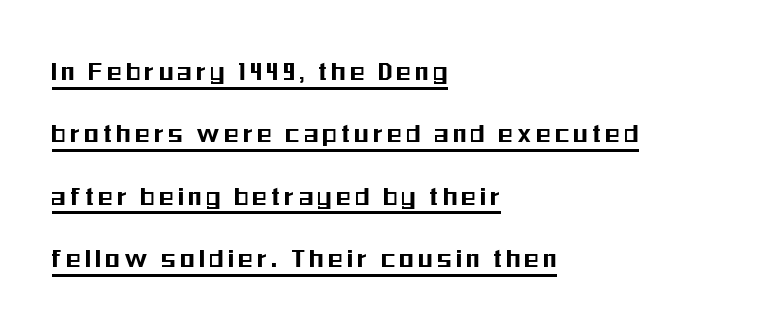
The image shows 29 px condensed sans-serif type, upright; set left-aligned, loose line spacing (2.15x), underlined; medium stroke contrast and a medium x-height.
